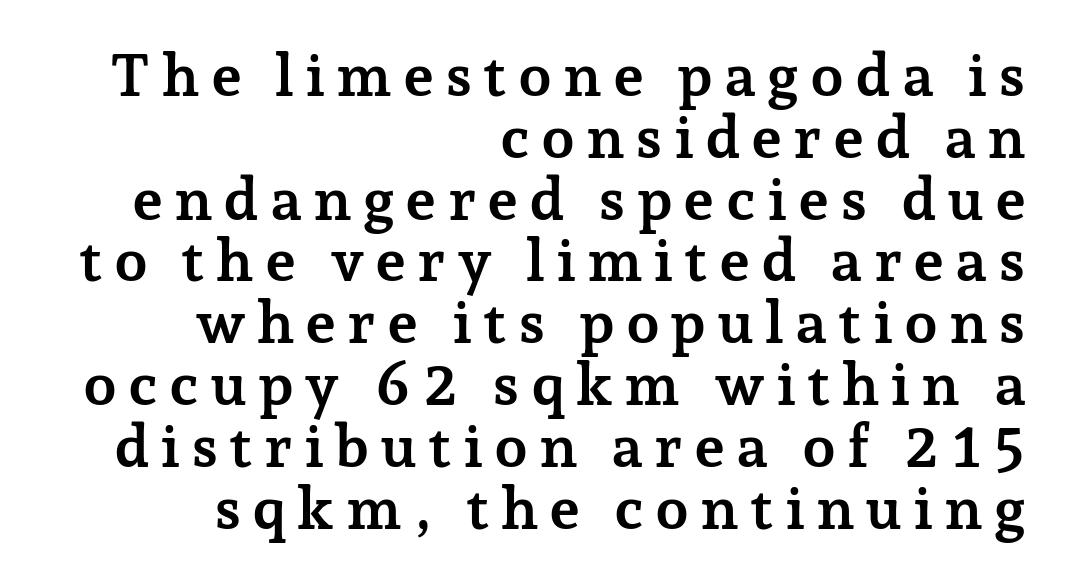
{"serif": "yes", "italic": "no", "bold": "yes", "weight": "semibold", "width": "normal", "stroke_contrast": "low", "x_height": "medium", "monospaced": "no", "underline": "no", "align": "right", "line_spacing": "tight", "line_spacing_ratio": 1.03, "glyph_px": 60}
